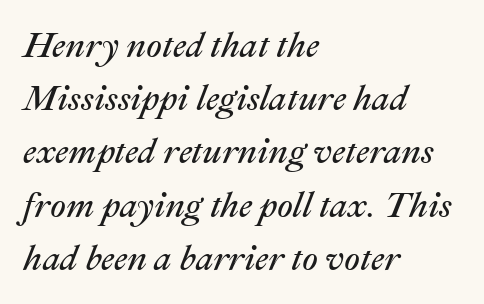
Normally led — the rows are evenly, conventionally spaced. A bare baseline throughout the passage. Here the glyphs are tracked normally, forming tight word shapes. It's the slanting kind of type. Each letter keeps its own natural width here, so spacing adapts to shape.
